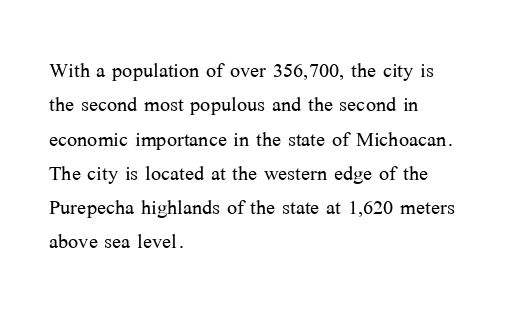
The letterforms sit at book weight or below. Honestly, the letter spacing is just normal — you wouldn't notice it. The type sits square on the baseline with zero lean. Unmarked baselines from the first word to the last. The text block is weighted toward the left margin, trailing off unevenly rightward. The designer left line spacing at the default.
